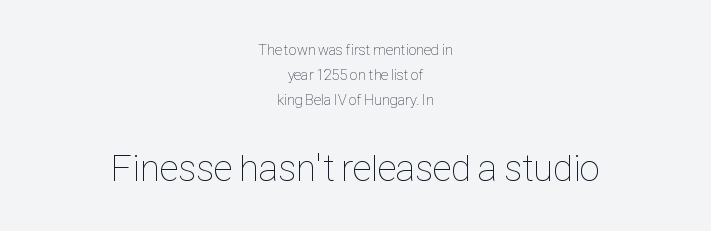
The image shows 38 px thin, condensed type, upright; set centered, normal line spacing (1.66x), normal letter spacing, not underlined; the second (bottom) block is 2.53x larger; low stroke contrast and a medium x-height.
